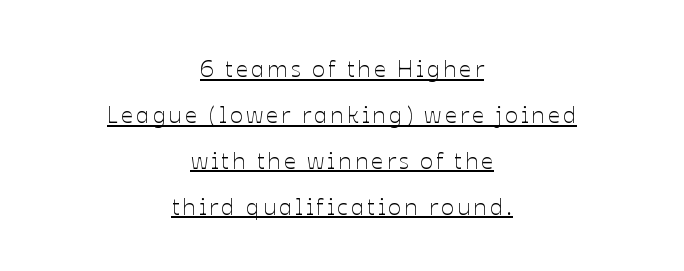
Q: Is the text bold? A: No.
Q: Is the text italic (slanted)? A: No, it is upright.
Q: Is the text underlined? A: Yes.
Q: How is the paragraph aligned? A: Centered.
Q: Is the spacing between lines tight, normal or loose? A: Loose.
